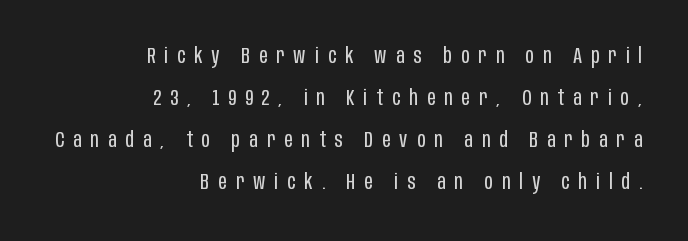
Q: Is the text bold? A: No.
Q: Is the text italic (slanted)? A: No, it is upright.
Q: Is the text underlined? A: No.
Q: How is the paragraph aligned? A: Right-aligned.
Q: Is the spacing between letters normal or unusually wide? A: Unusually wide.
Q: Is the spacing between lines tight, normal or loose? A: Loose.
